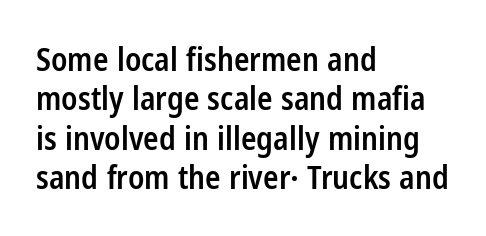
The image shows 32 px semibold, condensed sans-serif type, upright; set left-aligned, line spacing 1.23x, normal letter spacing, not underlined; low stroke contrast and a medium x-height.
